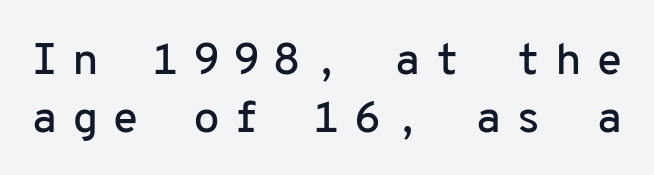
{"serif": "no", "italic": "no", "width": "normal", "stroke_contrast": "low", "x_height": "medium", "monospaced": "yes", "underline": "no", "line_spacing": "normal", "line_spacing_ratio": 1.31, "letter_spacing": "wide", "letter_spacing_em": 0.3, "glyph_px": 44}
